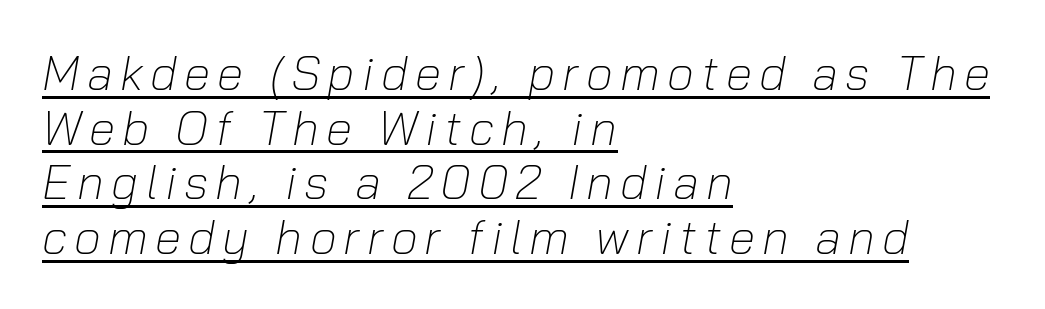
Q: Is the text bold? A: No.
Q: Is the text italic (slanted)? A: Yes, it leans right by about 10 degrees.
Q: Is the text underlined? A: Yes.
Q: How is the paragraph aligned? A: Left-aligned.
Q: Is the spacing between lines tight, normal or loose? A: Tight.
Q: Width (condensed, normal, or wide)? A: Normal.
Q: Stroke contrast? A: Low.
Q: x-height? A: Medium.
Q: Monospaced? A: No.
